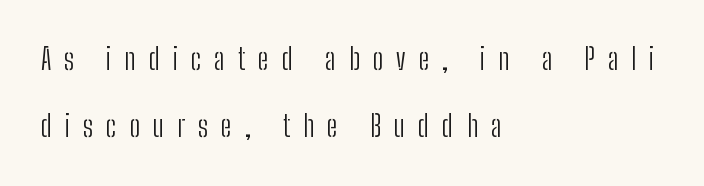
{"serif": "no", "italic": "no", "bold": "no", "weight": "light", "width": "condensed", "stroke_contrast": "low", "x_height": "medium", "monospaced": "no", "underline": "no", "align": "left", "line_spacing": "loose", "line_spacing_ratio": 2.32, "letter_spacing": "wide", "letter_spacing_em": 0.45, "glyph_px": 29}
